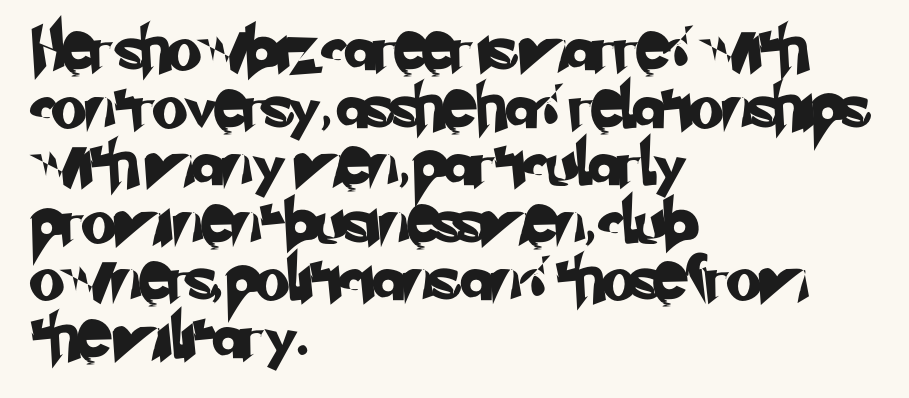
{"serif": "no", "width": "normal", "stroke_contrast": "low", "x_height": "small", "monospaced": "no", "underline": "no", "align": "left", "line_spacing": "normal", "line_spacing_ratio": 1.28, "letter_spacing": "normal", "letter_spacing_em": 0.0, "glyph_px": 45}
